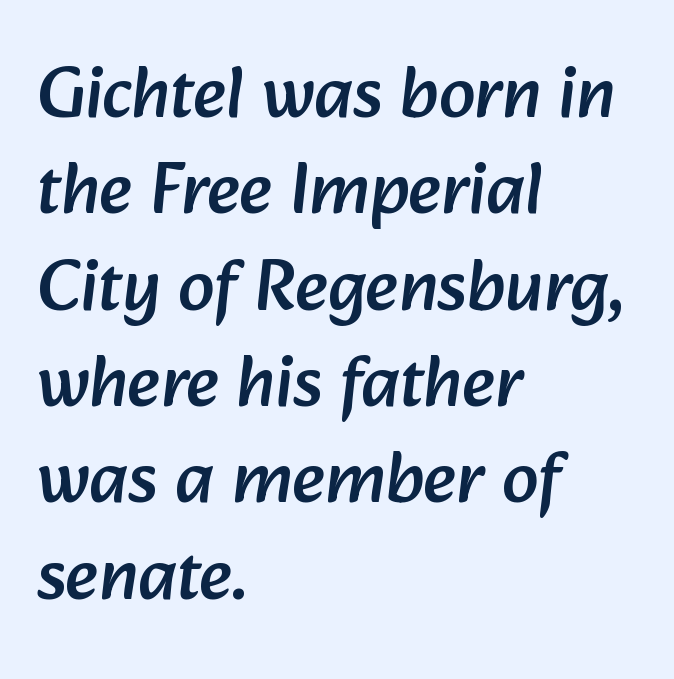
Has an underline been added? It has not. Looks like regular typesetting: each glyph gets only the width it needs. Here the glyphs are tracked normally, forming tight word shapes. Rows of type keep a routine distance in the vertical direction.
